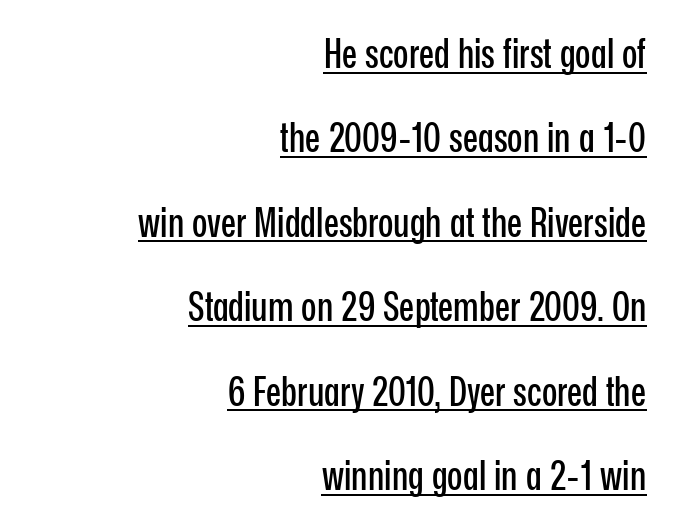
Q: Is the text italic (slanted)? A: No, it is upright.
Q: Is the typeface a serif or a sans-serif typeface? A: Sans-serif.
Q: Is the text underlined? A: Yes.
Q: How is the paragraph aligned? A: Right-aligned.
Q: Is the spacing between letters normal or unusually wide? A: Normal.
Q: Is the spacing between lines tight, normal or loose? A: Loose.
Q: Width (condensed, normal, or wide)? A: Condensed.
Q: Stroke contrast? A: Low.
Q: x-height? A: Medium.
Q: Monospaced? A: No.
